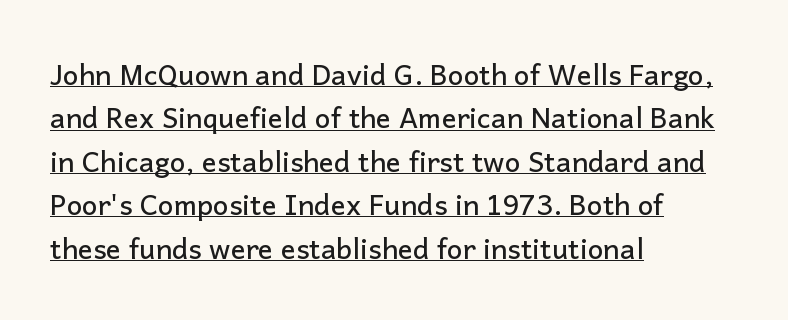
{"serif": "no", "italic": "no", "width": "normal", "stroke_contrast": "low", "x_height": "medium", "monospaced": "no", "underline": "yes", "align": "left", "line_spacing": "normal", "line_spacing_ratio": 1.55, "letter_spacing": "normal", "letter_spacing_em": 0.0, "glyph_px": 28}
